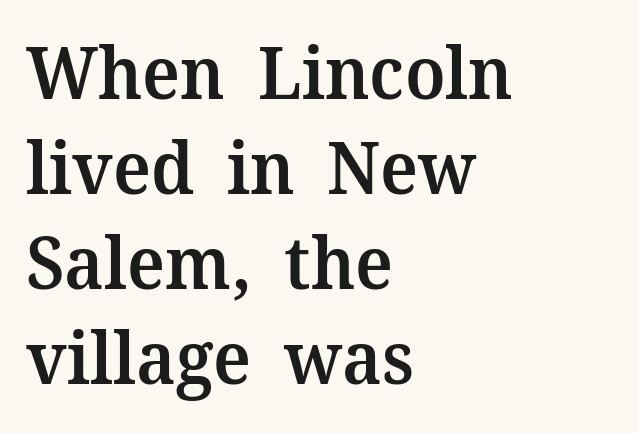
The letters stand straight up with perfectly vertical stems. A typesetter would call this zero additional tracking. Do the characters align in a grid? No, the font is proportional. Serifs: yes, visible at the terminals of the letterforms.
